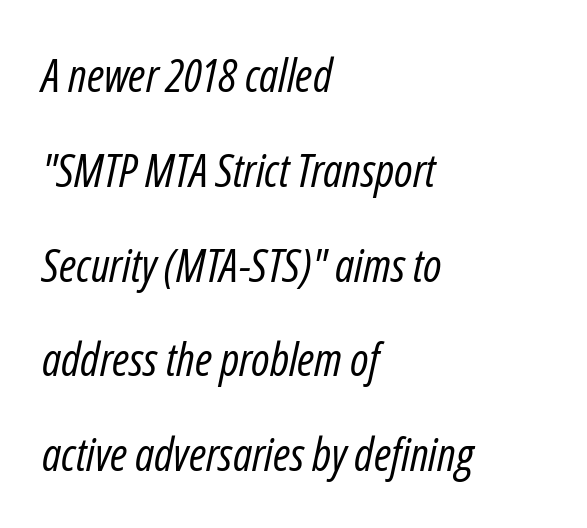
Type without underlining. The axis of the letterforms is tilted away from vertical. The rendering uses natural spacing where letterforms have individual widths. Stem width sits at or under what a default text font uses.
